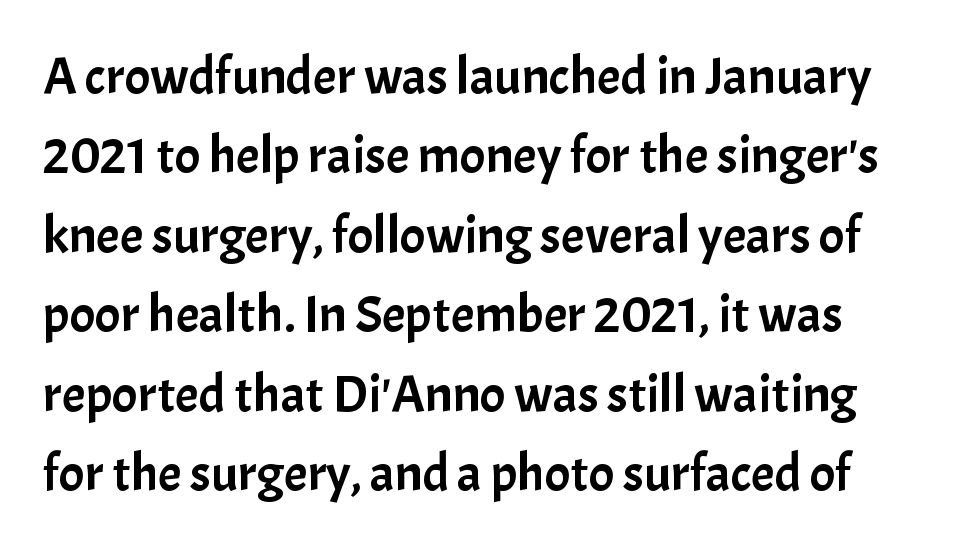
Vertical strokes here are truly vertical. The glyphs in this specimen are sans serif. Each row of text sits above clean, open space. The tracking reads as untouched default to a designer's eye.
